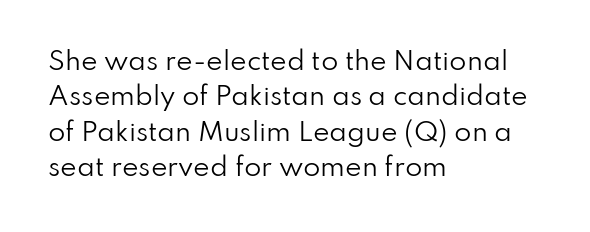
{"italic": "no", "bold": "no", "underline": "no", "align": "left", "line_spacing": "normal", "line_spacing_ratio": 1.42, "letter_spacing": "normal", "letter_spacing_em": 0.0, "glyph_px": 25}
